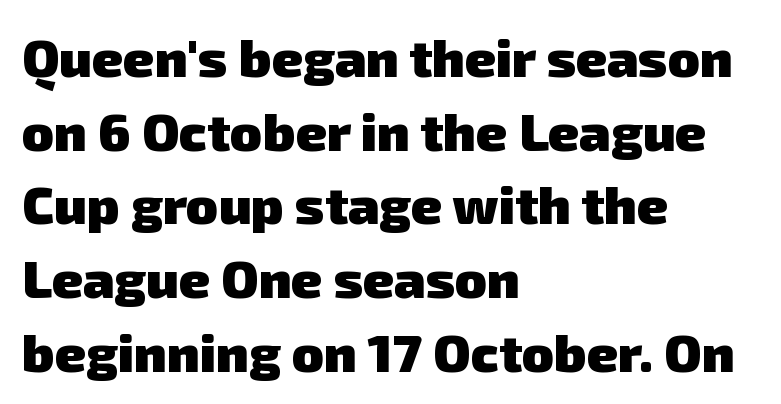
{"serif": "no", "bold": "yes", "weight": "heavy", "width": "normal", "stroke_contrast": "low", "x_height": "medium", "monospaced": "no", "underline": "no", "align": "left", "line_spacing": "normal", "line_spacing_ratio": 1.39, "letter_spacing": "normal", "letter_spacing_em": 0.0, "glyph_px": 53}
